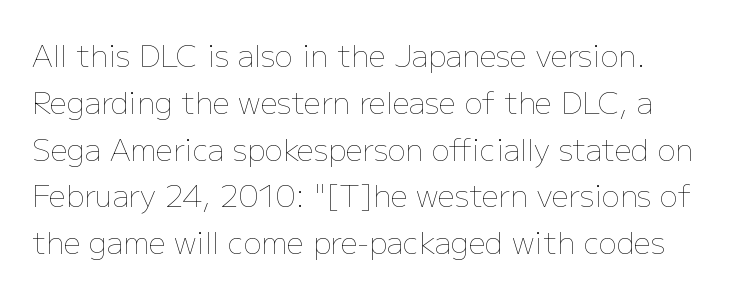
The image shows 30 px thin type, upright; set normal line spacing (1.56x), normal letter spacing, not underlined; low stroke contrast and a medium x-height.
